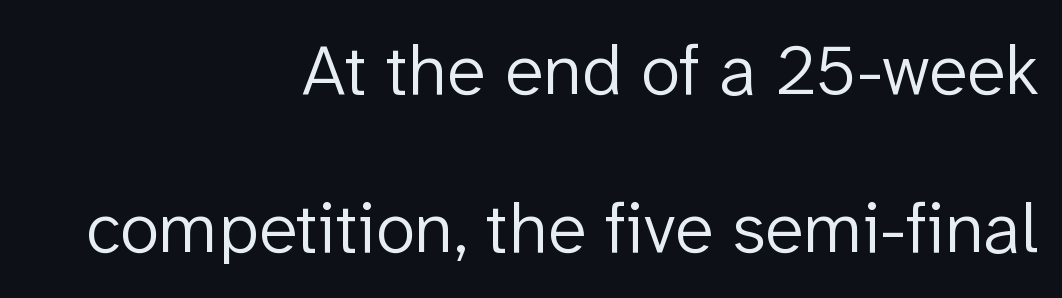
Posture: upright roman. Is this a heavy cut? Hardly; it is regular or lighter. The baseline area is clear. Note the varied advance widths — an 'i' is clearly narrower than an 'm'.
